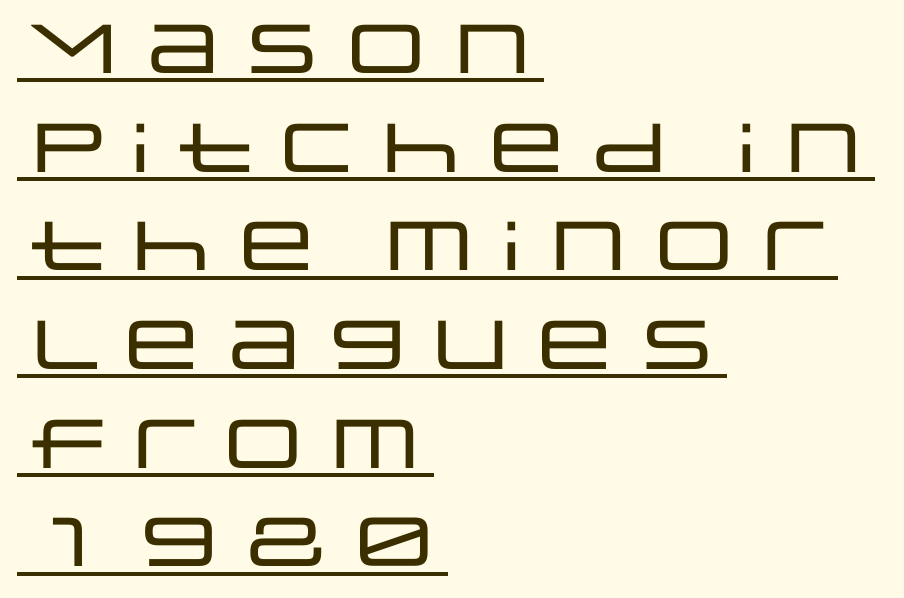
Here the designer chose a conventional face with non-uniform glyph widths. The typeface chosen for these lines omits serifs. Underlining? Definitely there. The rendering keeps characters at their native spacing.
